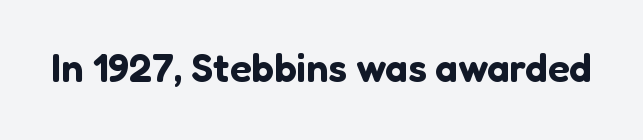
The image shows 40 px sans-serif type, upright; set normal letter spacing, not underlined; low stroke contrast and a medium x-height.
